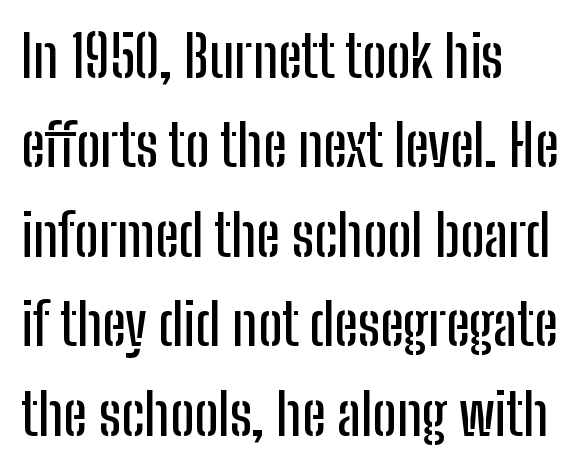
Clear beneath every line of the passage. Default kerning and tracking; the words read as compact shapes. The typeface chosen for these lines omits serifs. Students, observe: this is what conventionally led text looks like. Every row of glyphs begins at an identical x-position on the left. This sample uses an upright cut, with every glyph sitting square on the baseline.
